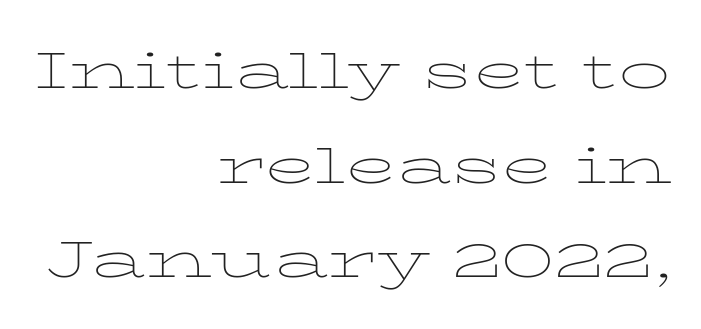
Q: Is the text bold? A: No.
Q: Is the text italic (slanted)? A: No, it is upright.
Q: Is the typeface a serif or a sans-serif typeface? A: Serif.
Q: Is the text underlined? A: No.
Q: How is the paragraph aligned? A: Right-aligned.
Q: Is the spacing between letters normal or unusually wide? A: Normal.
Q: Width (condensed, normal, or wide)? A: Wide.
Q: Stroke contrast? A: Low.
Q: x-height? A: Medium.
Q: Monospaced? A: No.
